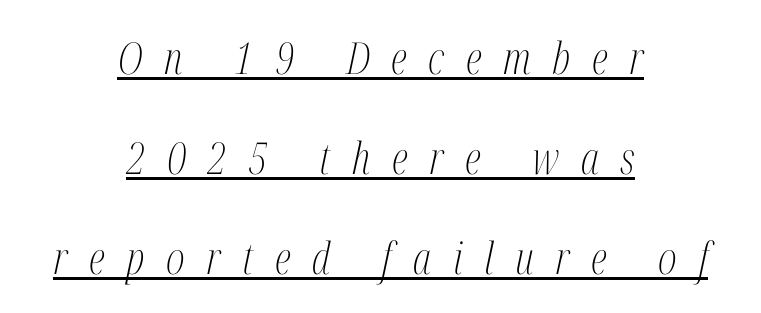
The image shows 44 px light, condensed serif type, italic (leaning right); set centered, loose line spacing (2.27x), unusually wide letter spacing (+0.49 em), underlined; medium stroke contrast and a medium x-height.
